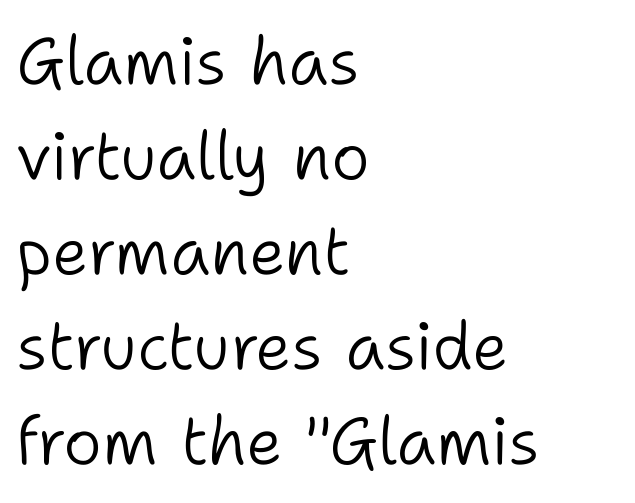
{"serif": "no", "italic": "no", "bold": "no", "weight": "light", "width": "normal", "stroke_contrast": "low", "x_height": "medium", "monospaced": "no", "underline": "no", "align": "left", "line_spacing": "normal", "line_spacing_ratio": 1.44, "letter_spacing": "normal", "letter_spacing_em": 0.0, "glyph_px": 66}
